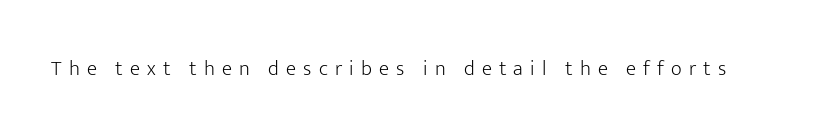
No heavy texture on the line: the type isn't bold. Underlining? Definitely not there. You can tell it's not italic because the verticals are truly vertical. Look at the tracking — it's clearly loosened, letters drifting apart.
